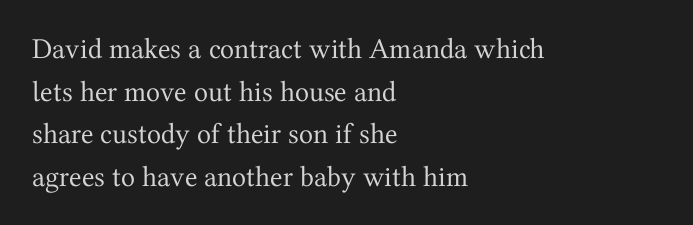
{"serif": "yes", "italic": "no", "bold": "no", "weight": "regular", "width": "normal", "stroke_contrast": "medium", "x_height": "medium", "monospaced": "no", "underline": "no", "align": "left", "line_spacing": "normal", "line_spacing_ratio": 1.47, "letter_spacing": "normal", "letter_spacing_em": 0.0, "glyph_px": 29}
